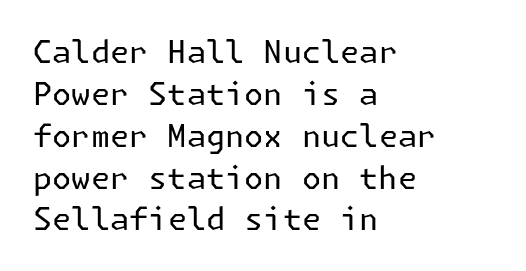
{"serif": "no", "italic": "no", "bold": "no", "weight": "regular", "width": "normal", "stroke_contrast": "low", "x_height": "medium", "underline": "no", "align": "left", "line_spacing": "normal", "line_spacing_ratio": 1.35, "letter_spacing": "normal", "letter_spacing_em": 0.0, "glyph_px": 31}
